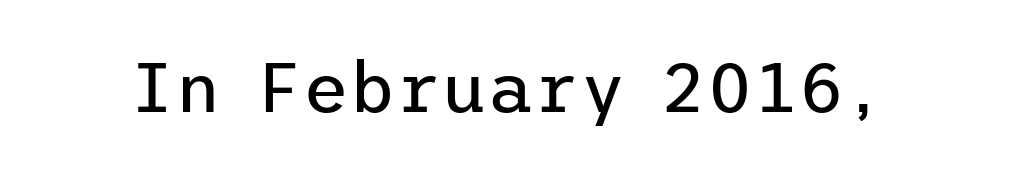
The image shows 71 px regular-weight sans-serif type, upright; set normal letter spacing, not underlined; low stroke contrast and a medium x-height.
